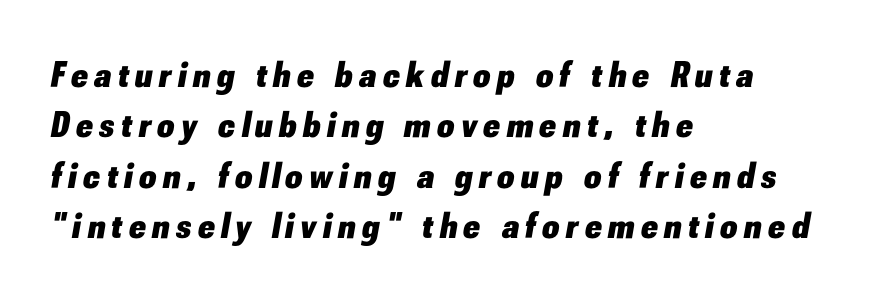
Q: Is the text bold? A: Yes.
Q: Is the text italic (slanted)? A: Yes, it leans right by about 10 degrees.
Q: Is the text underlined? A: No.
Q: How is the paragraph aligned? A: Left-aligned.
Q: Is the spacing between lines tight, normal or loose? A: Normal.
Q: Width (condensed, normal, or wide)? A: Normal.
Q: Stroke contrast? A: Low.
Q: x-height? A: Small.
Q: Monospaced? A: No.
